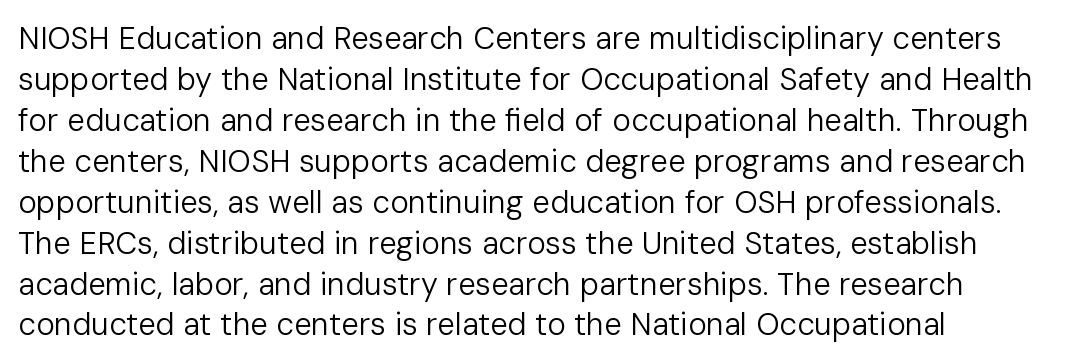
{"serif": "no", "italic": "no", "bold": "no", "weight": "regular", "width": "normal", "stroke_contrast": "low", "x_height": "medium", "monospaced": "no", "underline": "no", "align": "left", "line_spacing": "normal", "line_spacing_ratio": 1.32, "letter_spacing": "normal", "letter_spacing_em": 0.0, "glyph_px": 31}
